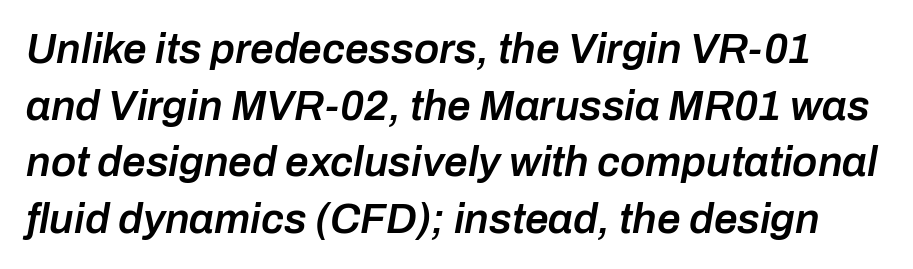
Q: Is the text bold? A: Semi-bold.
Q: Is the text italic (slanted)? A: Yes, it leans right by about 10 degrees.
Q: Is the text underlined? A: No.
Q: Is the spacing between letters normal or unusually wide? A: Normal.
Q: Is the spacing between lines tight, normal or loose? A: Normal.
Q: Width (condensed, normal, or wide)? A: Normal.
Q: Stroke contrast? A: Low.
Q: x-height? A: Medium.
Q: Monospaced? A: No.
